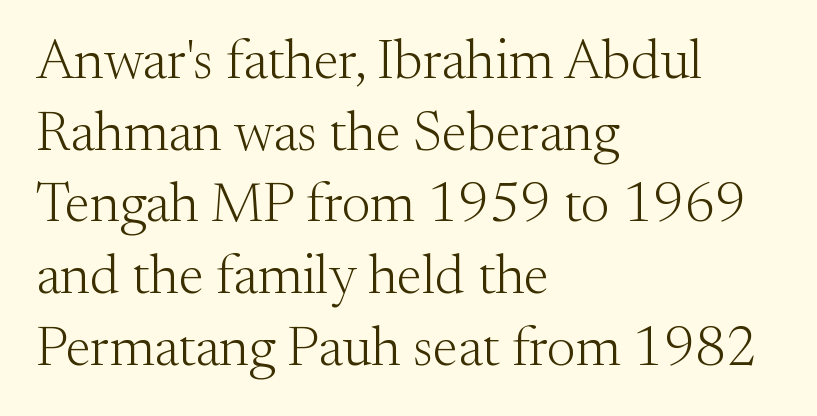
Q: Is the text bold? A: No.
Q: Is the text italic (slanted)? A: No, it is upright.
Q: Is the typeface a serif or a sans-serif typeface? A: Serif.
Q: Is the text underlined? A: No.
Q: How is the paragraph aligned? A: Left-aligned.
Q: Is the spacing between letters normal or unusually wide? A: Normal.
Q: Is the spacing between lines tight, normal or loose? A: Normal.
Q: Width (condensed, normal, or wide)? A: Normal.
Q: Stroke contrast? A: Medium.
Q: x-height? A: Small.
Q: Monospaced? A: No.
